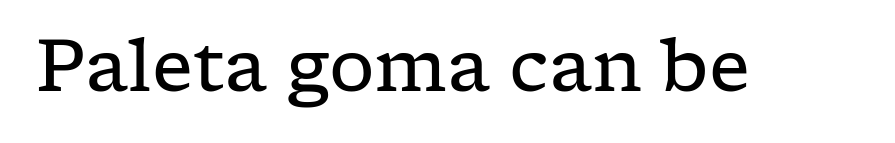
You could not count columns in this text — the font is proportionally spaced. In terms of posture, this sample is upright. Glance below the letters and you will spot only blank space. No extra ink here — the face is not bold. You could call the tracking neutral — neither tight nor loose.
